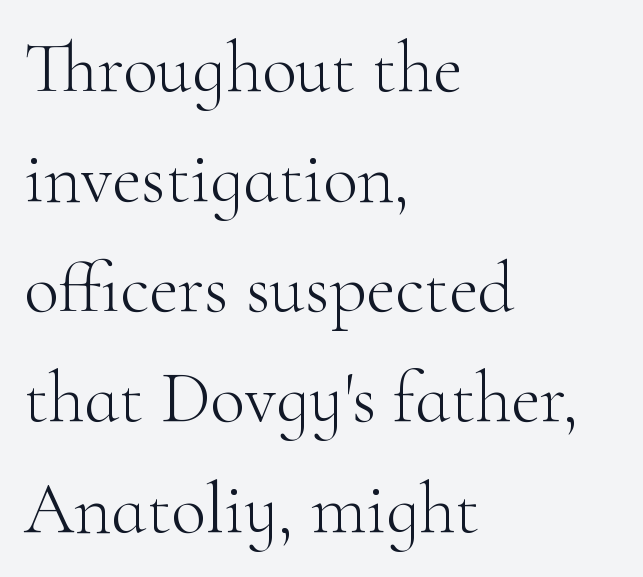
On a weight scale, this lands at 450 or below. Small tapered or slab feet sit at the stroke ends, so this counts as serif. Regarding leading, the lines here are spaced in the standard way. This sample is left-justified, so line endings fall wherever the words run out. The area under the type is left untouched. The lettering holds an erect, upright posture throughout.
